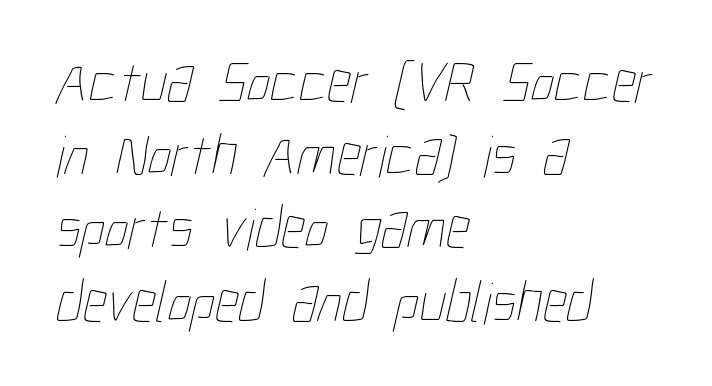
{"bold": "no", "weight": "thin", "width": "condensed", "stroke_contrast": "low", "x_height": "medium", "monospaced": "no", "underline": "no", "align": "left", "line_spacing_ratio": 1.22, "letter_spacing": "normal", "letter_spacing_em": 0.0, "glyph_px": 60}
